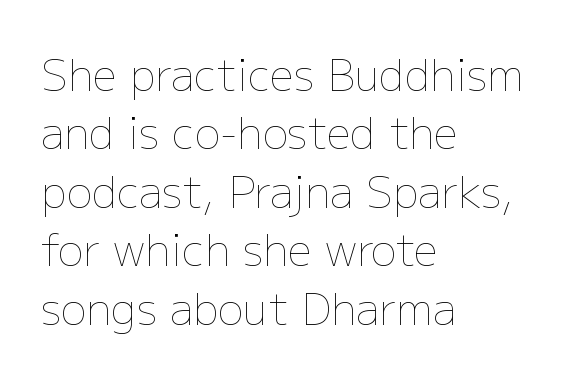
Q: Is the text bold? A: No.
Q: Is the text italic (slanted)? A: No, it is upright.
Q: Is the text underlined? A: No.
Q: How is the paragraph aligned? A: Left-aligned.
Q: Is the spacing between letters normal or unusually wide? A: Normal.
Q: Is the spacing between lines tight, normal or loose? A: Normal.
Q: Width (condensed, normal, or wide)? A: Normal.
Q: Stroke contrast? A: Low.
Q: x-height? A: Medium.
Q: Monospaced? A: No.
